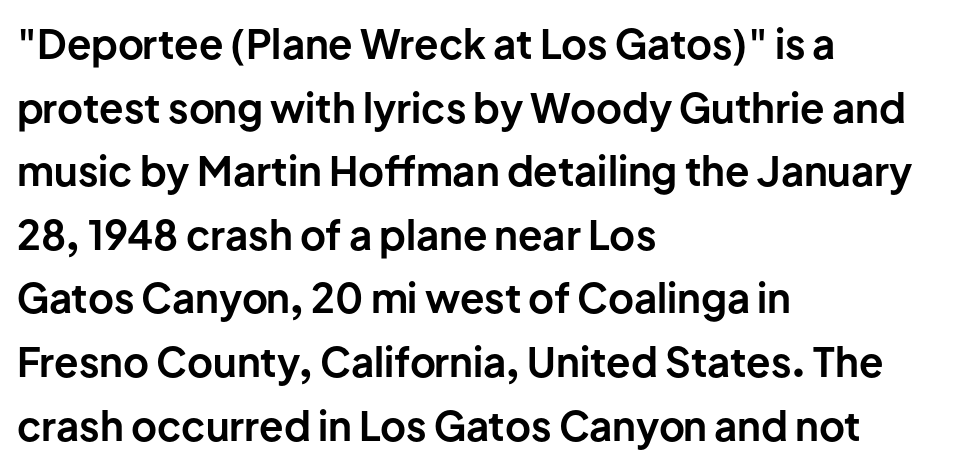
{"serif": "no", "italic": "no", "bold": "yes", "weight": "bold", "width": "normal", "stroke_contrast": "low", "x_height": "medium", "monospaced": "no", "underline": "no", "align": "left", "line_spacing": "normal", "line_spacing_ratio": 1.59, "letter_spacing": "normal", "letter_spacing_em": 0.0, "glyph_px": 40}
